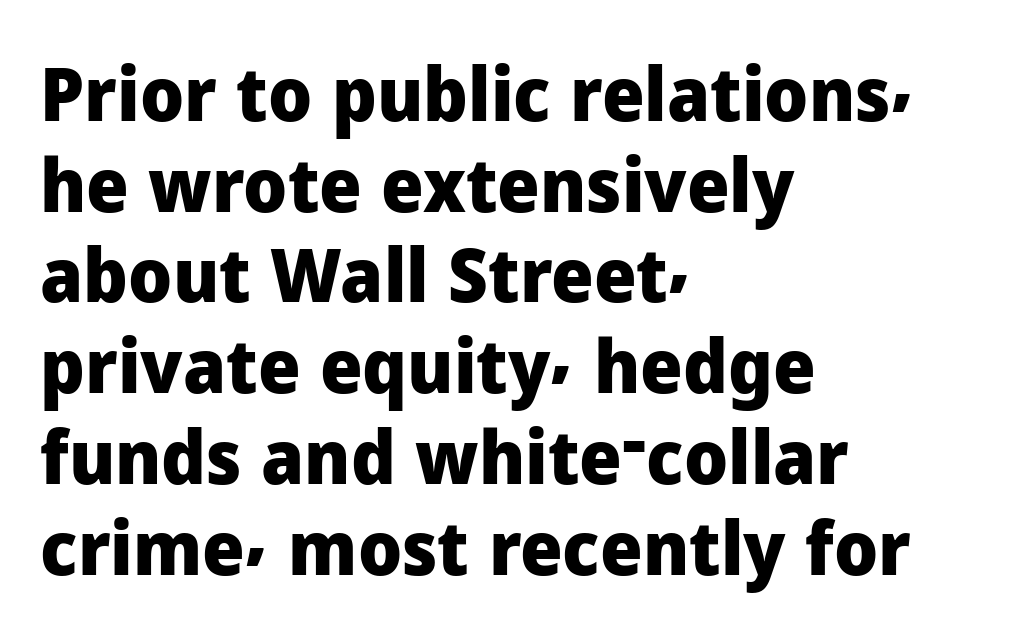
{"serif": "no", "italic": "no", "bold": "yes", "weight": "heavy", "width": "normal", "stroke_contrast": "low", "x_height": "medium", "monospaced": "no", "underline": "no", "align": "left", "line_spacing_ratio": 1.21, "letter_spacing": "normal", "letter_spacing_em": 0.0, "glyph_px": 75}
